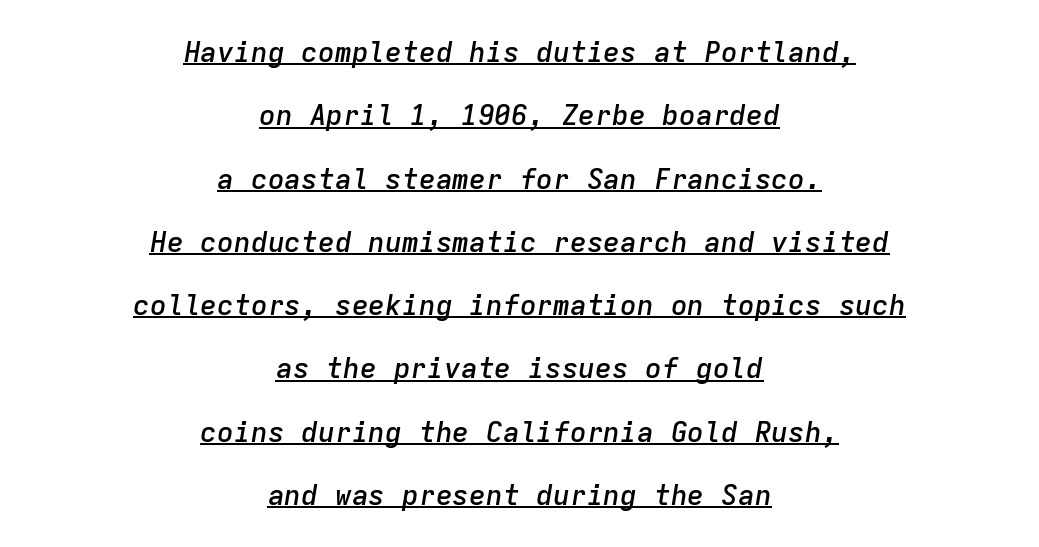
Compared with undecorated copy, this sample adds a rule below the words. Neither beginnings nor endings align; midpoints do. Spacing verdict: monospaced, one width for all characters. This is moderately heavy type, rendered in semibold. Style check: oblique.
